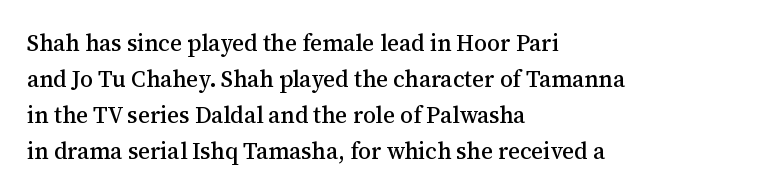
{"italic": "no", "underline": "no", "align": "left", "line_spacing": "normal", "line_spacing_ratio": 1.56, "letter_spacing": "normal", "letter_spacing_em": 0.0, "glyph_px": 23}
